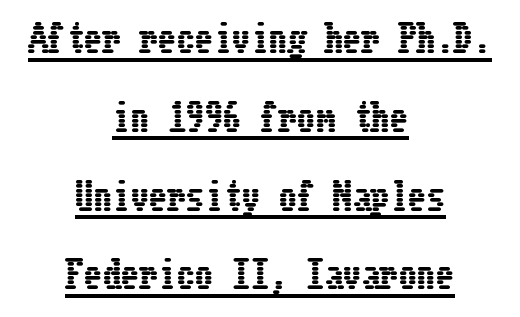
The image shows 37 px condensed type, upright; set centered, loose line spacing (2.13x), normal letter spacing, underlined; low stroke contrast and a medium x-height.
